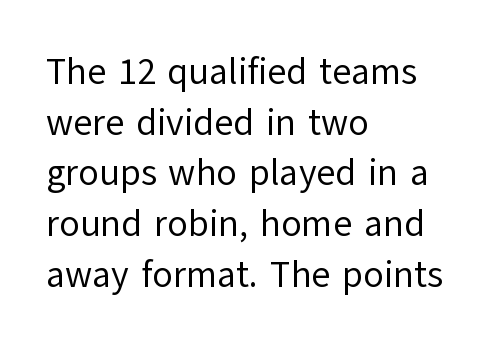
The image shows 37 px regular-weight sans-serif type, upright; set left-aligned, normal line spacing (1.37x), normal letter spacing, not underlined; low stroke contrast and a medium x-height.
